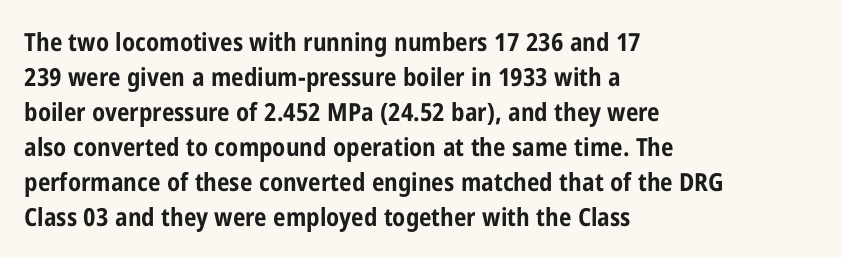
Q: Is the text bold? A: Yes.
Q: Is the text italic (slanted)? A: No, it is upright.
Q: Is the text underlined? A: No.
Q: How is the paragraph aligned? A: Left-aligned.
Q: Is the spacing between letters normal or unusually wide? A: Normal.
Q: Is the spacing between lines tight, normal or loose? A: Normal.
